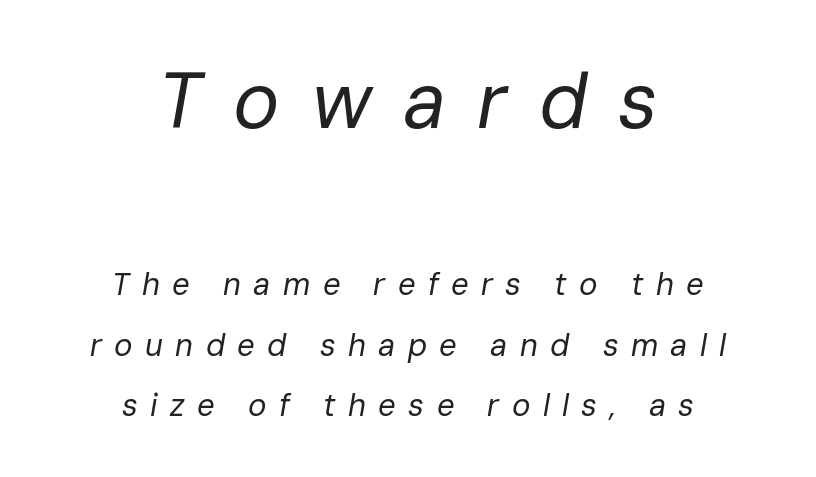
The image shows 78 px regular-weight type, italic (leaning right); set centered, loose line spacing (1.95x), unusually wide letter spacing (+0.4 em), not underlined; the first (top) block is 2.52x larger; low stroke contrast and a medium x-height.
